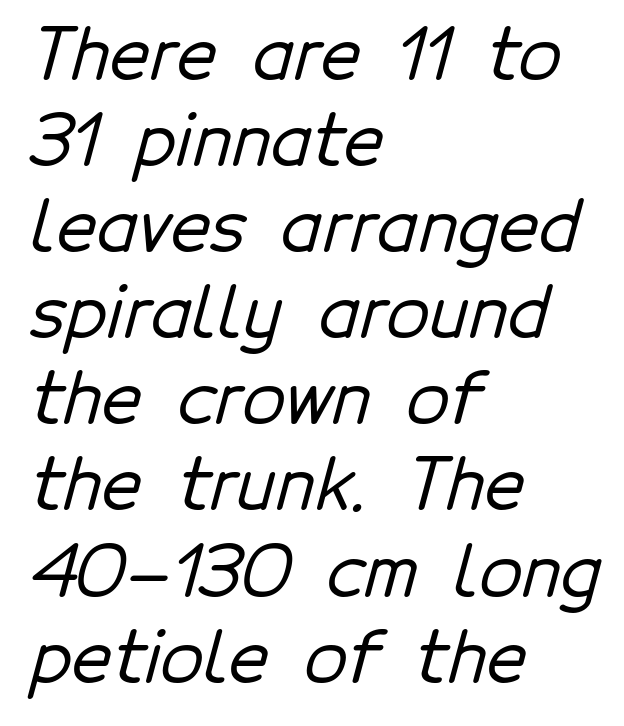
Q: Is the typeface a serif or a sans-serif typeface? A: Sans-serif.
Q: Is the text underlined? A: No.
Q: How is the paragraph aligned? A: Left-aligned.
Q: Is the spacing between letters normal or unusually wide? A: Normal.
Q: Width (condensed, normal, or wide)? A: Normal.
Q: Stroke contrast? A: Low.
Q: x-height? A: Medium.
Q: Monospaced? A: No.
